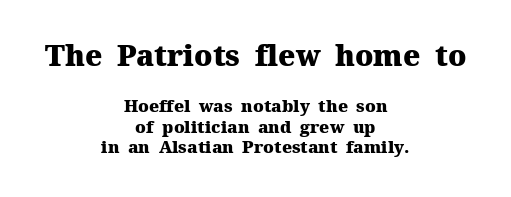
Q: Is the text bold? A: Yes.
Q: Is the text italic (slanted)? A: No, it is upright.
Q: Is the typeface a serif or a sans-serif typeface? A: Serif.
Q: Is the text underlined? A: No.
Q: How is the paragraph aligned? A: Centered.
Q: Is the spacing between letters normal or unusually wide? A: Normal.
Q: Which block of text is set in a larger size, the first (top) or the second (bottom)? A: The first (top) one.
Q: Width (condensed, normal, or wide)? A: Normal.
Q: Stroke contrast? A: Medium.
Q: x-height? A: Medium.
Q: Monospaced? A: No.
